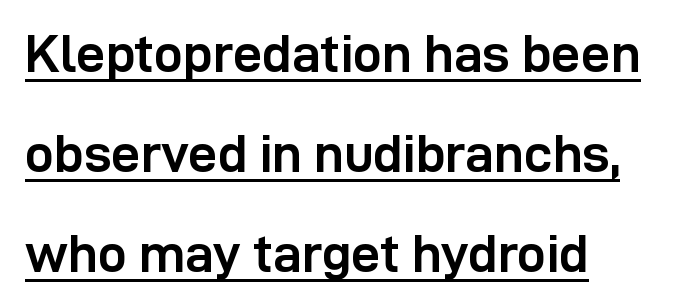
The image shows 52 px semibold sans-serif type, upright; set left-aligned, loose line spacing (1.92x), normal letter spacing, underlined; low stroke contrast and a medium x-height.
